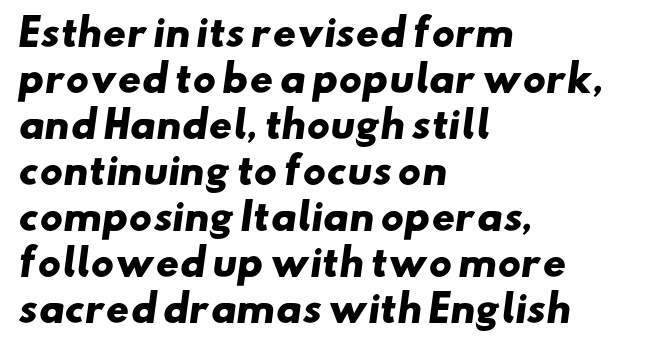
The image shows 36 px heavy, wide sans-serif type; set left-aligned, normal line spacing (1.28x), normal letter spacing, not underlined; low stroke contrast and a small x-height.
